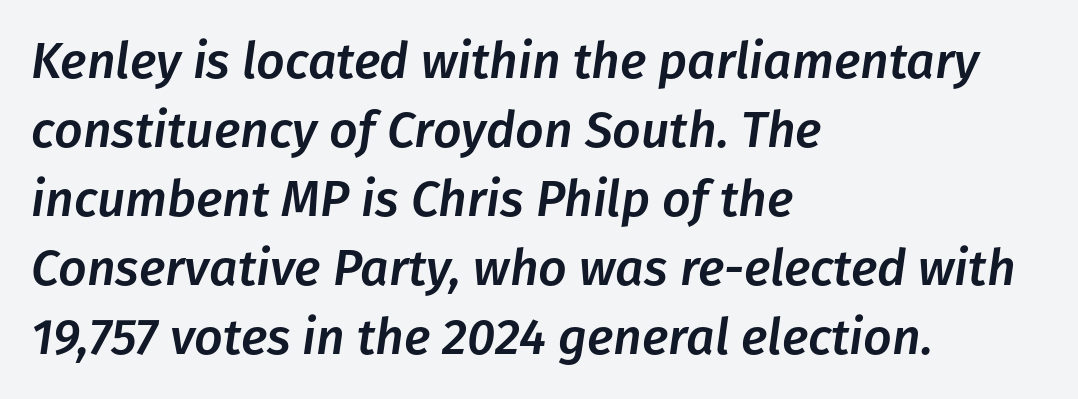
{"italic": "yes", "lean": "right", "slant_degrees": 8, "width": "normal", "stroke_contrast": "low", "x_height": "medium", "monospaced": "no", "underline": "no", "align": "left", "line_spacing": "normal", "line_spacing_ratio": 1.38, "letter_spacing": "normal", "letter_spacing_em": 0.0, "glyph_px": 50}
